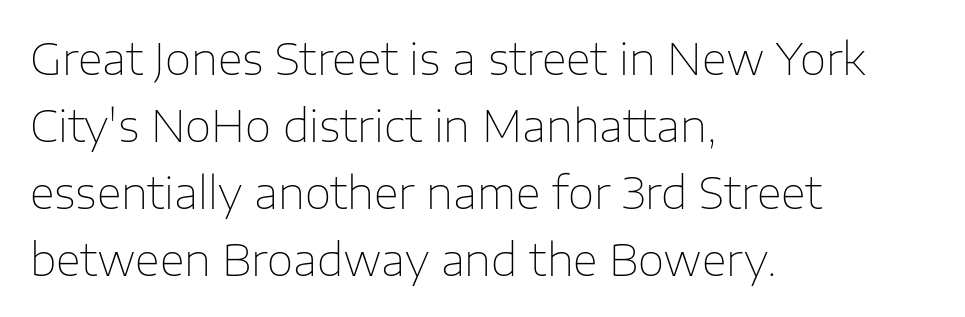
Q: Is the text bold? A: No.
Q: Is the text italic (slanted)? A: No, it is upright.
Q: Is the typeface a serif or a sans-serif typeface? A: Sans-serif.
Q: Is the text underlined? A: No.
Q: How is the paragraph aligned? A: Left-aligned.
Q: Is the spacing between letters normal or unusually wide? A: Normal.
Q: Is the spacing between lines tight, normal or loose? A: Normal.
Q: Width (condensed, normal, or wide)? A: Normal.
Q: Stroke contrast? A: Low.
Q: x-height? A: Medium.
Q: Monospaced? A: No.
